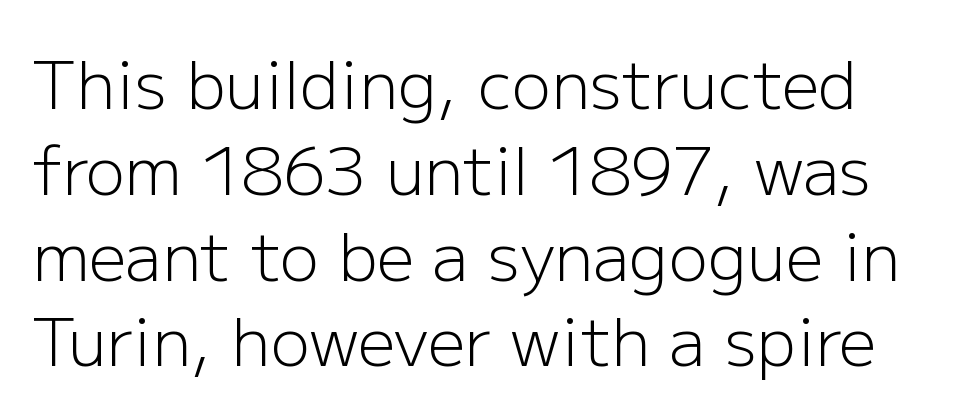
One glance says typical: line gaps are just what's usual. Looks like regular typesetting: each glyph gets only the width it needs. Stems here are at most as thick as an everyday book face. If you drew a line through each stem, it would be perfectly vertical. Anything drawn beneath the words? Only blank space.
